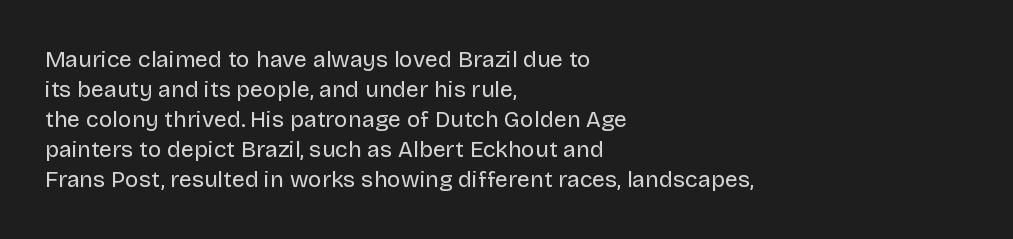
The image shows 23 px text type, upright; set left-aligned, normal line spacing (1.3x), normal letter spacing, not underlined.
